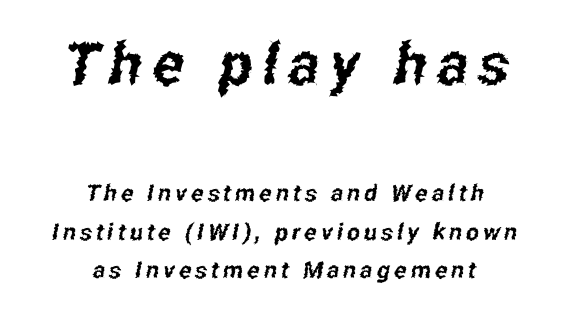
You can tell from the bare stems that sans-serif type was used. Which margin do the lines hug? Neither — every line sits in the middle. Words float on clear page, feet unadorned. Evenly set lines give the paragraph a standard silhouette.
